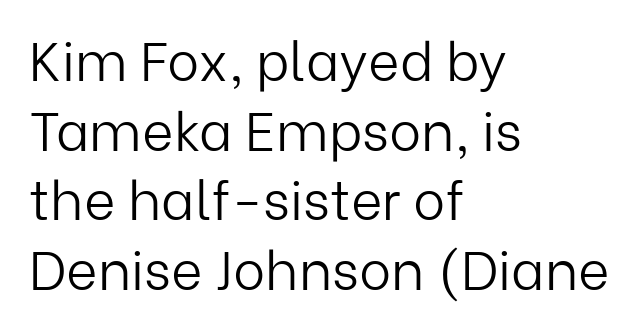
The image shows 54 px light sans-serif type, upright; set left-aligned, normal line spacing (1.29x), normal letter spacing, not underlined; low stroke contrast and a medium x-height.
